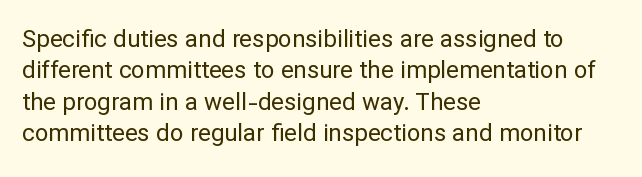
{"italic": "no", "bold": "no", "underline": "no", "align": "left", "line_spacing": "normal", "line_spacing_ratio": 1.31, "letter_spacing": "normal", "letter_spacing_em": 0.0, "glyph_px": 24}
